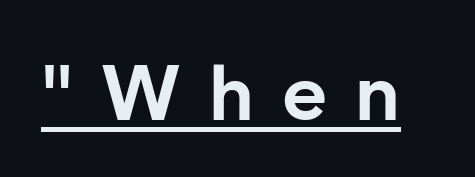
{"serif": "no", "italic": "no", "bold": "yes", "weight": "bold", "width": "normal", "stroke_contrast": "low", "x_height": "medium", "monospaced": "no", "underline": "yes", "letter_spacing": "wide", "letter_spacing_em": 0.36, "glyph_px": 78}
